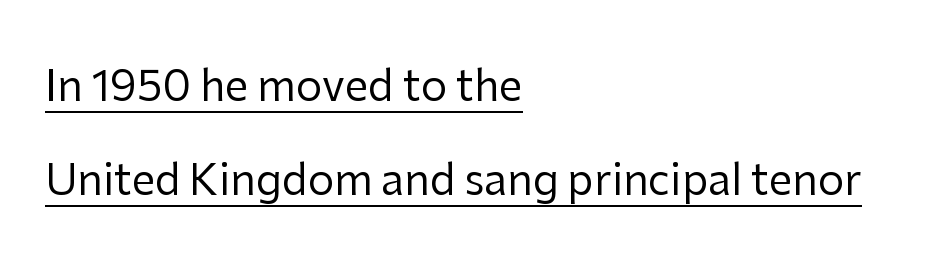
{"serif": "no", "italic": "no", "bold": "no", "weight": "regular", "width": "normal", "stroke_contrast": "low", "x_height": "medium", "monospaced": "no", "underline": "yes", "align": "left", "line_spacing": "loose", "line_spacing_ratio": 2.24, "letter_spacing": "normal", "letter_spacing_em": 0.0, "glyph_px": 42}
